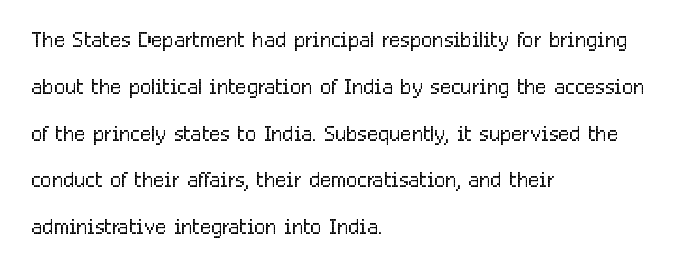
{"serif": "no", "italic": "no", "bold": "no", "weight": "light", "width": "condensed", "stroke_contrast": "low", "x_height": "medium", "monospaced": "no", "underline": "no", "align": "left", "line_spacing": "normal", "line_spacing_ratio": 1.56, "letter_spacing": "normal", "letter_spacing_em": 0.0, "glyph_px": 30}
